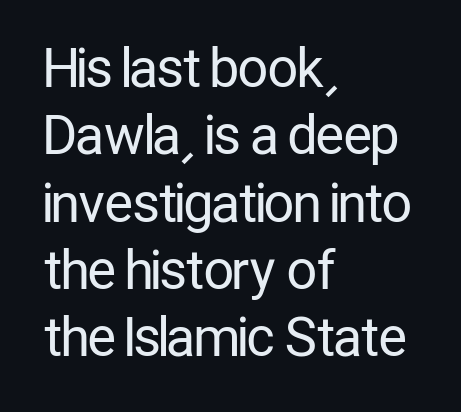
You can tell it's not italic because the verticals are truly vertical. Casual observation: everything's shoved over to the left. Bold? No — there's no thickening of the strokes. The leading is moderate, giving the passage an even texture. Proportional: the letters do not fall into vertical columns. The foot of each line stays bare and open.
